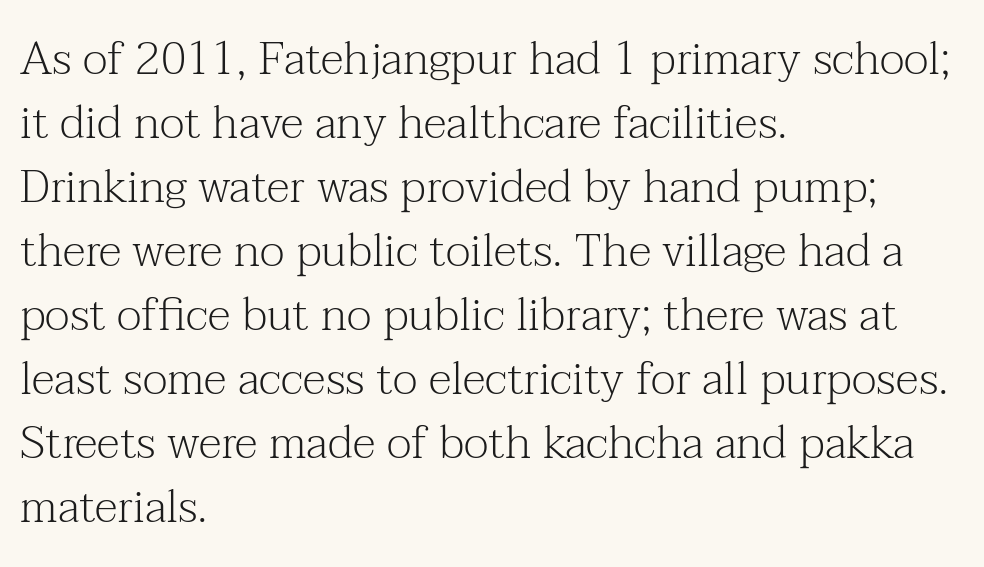
Q: Is the text bold? A: No.
Q: Is the text italic (slanted)? A: No, it is upright.
Q: Is the typeface a serif or a sans-serif typeface? A: Serif.
Q: Is the text underlined? A: No.
Q: How is the paragraph aligned? A: Left-aligned.
Q: Is the spacing between letters normal or unusually wide? A: Normal.
Q: Is the spacing between lines tight, normal or loose? A: Normal.
Q: Width (condensed, normal, or wide)? A: Normal.
Q: Stroke contrast? A: Medium.
Q: x-height? A: Medium.
Q: Monospaced? A: No.
